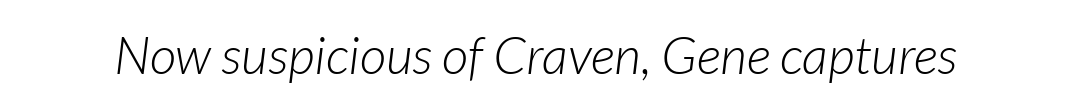
{"serif": "no", "bold": "no", "weight": "light", "width": "normal", "stroke_contrast": "low", "x_height": "medium", "monospaced": "no", "underline": "no", "letter_spacing": "normal", "letter_spacing_em": 0.0, "glyph_px": 52}
